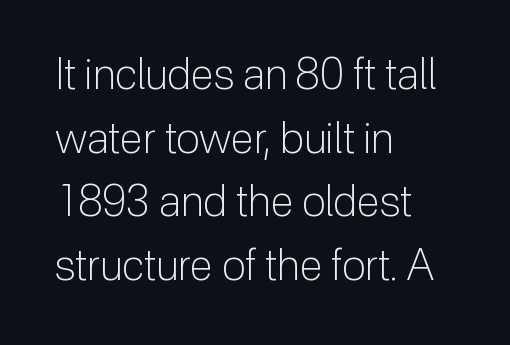
Q: Is the text bold? A: No.
Q: Is the text italic (slanted)? A: No, it is upright.
Q: Is the typeface a serif or a sans-serif typeface? A: Sans-serif.
Q: Is the text underlined? A: No.
Q: How is the paragraph aligned? A: Left-aligned.
Q: Is the spacing between letters normal or unusually wide? A: Normal.
Q: Is the spacing between lines tight, normal or loose? A: Normal.
Q: Width (condensed, normal, or wide)? A: Normal.
Q: Stroke contrast? A: Low.
Q: x-height? A: Medium.
Q: Monospaced? A: No.
